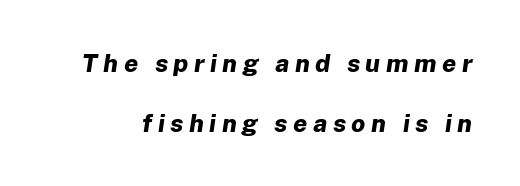
Q: Is the text bold? A: Yes.
Q: Is the text italic (slanted)? A: Yes, it leans right by about 8 degrees.
Q: Is the text underlined? A: No.
Q: Is the spacing between letters normal or unusually wide? A: Unusually wide.
Q: Is the spacing between lines tight, normal or loose? A: Loose.
